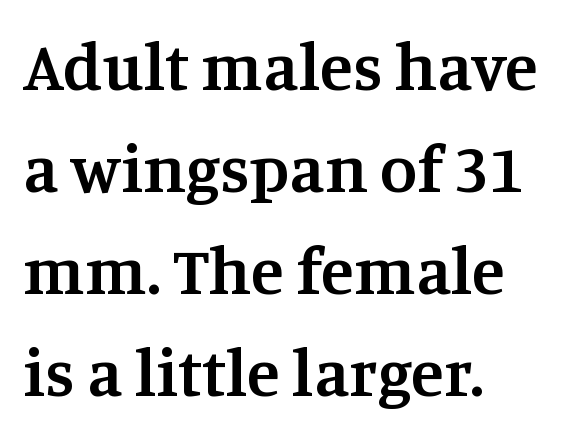
Leading: standard. Stroke terminals: seriffed. These lines stack with their left ends in a neat column. Designer's note — italics off, roman on. The glyphs have the mass of a demibold cut, below bold.
